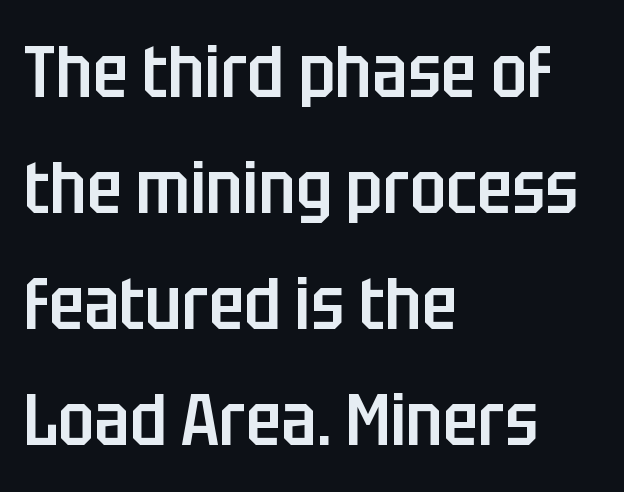
Compared with typical paragraphs, the rows here are spaced about the same. The lines are quadded left. Bold? Not quite — semibold, heavier than regular but stopping short. The space directly below the letters is spotless. The face used here is rendered with its standard letterfit.
